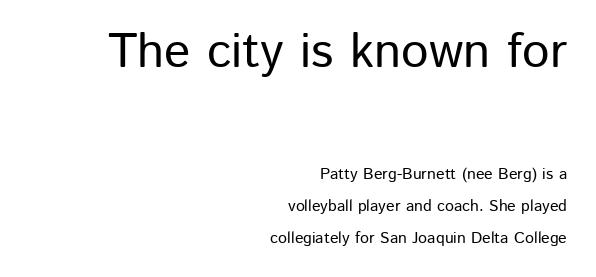
Each new line begins a long way beneath the previous one. Note: no serifs on the glyphs. The area under the type is left untouched. The upper block of text is set noticeably larger than the block beneath it. The lettering holds an erect, upright posture throughout. Short note: letters normally spaced.
